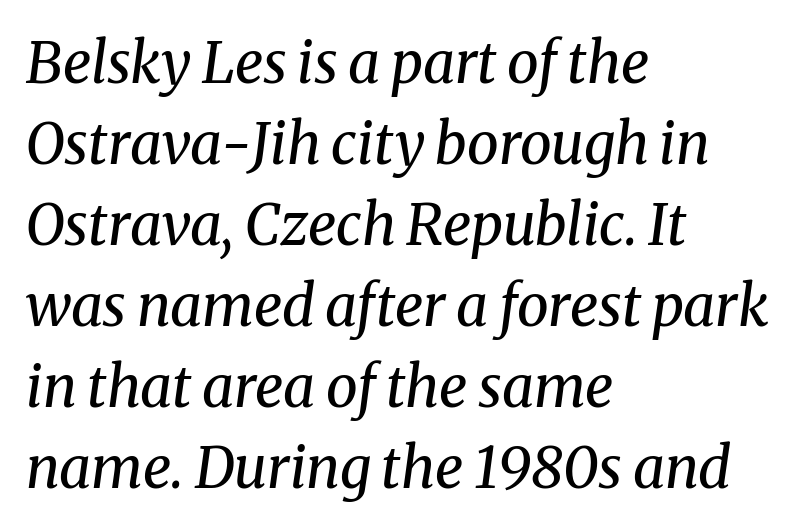
{"serif": "yes", "italic": "yes", "lean": "right", "slant_degrees": 8, "bold": "no", "weight": "regular", "width": "normal", "stroke_contrast": "medium", "x_height": "medium", "monospaced": "no", "underline": "no", "align": "left", "line_spacing": "normal", "line_spacing_ratio": 1.42, "letter_spacing": "normal", "letter_spacing_em": 0.0, "glyph_px": 57}
